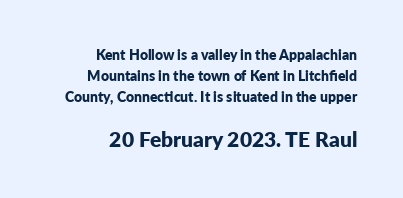
{"italic": "no", "bold": "yes", "underline": "no", "align": "right", "line_spacing": "normal", "line_spacing_ratio": 1.5, "letter_spacing": "normal", "letter_spacing_em": 0.0, "larger_block": "second", "size_ratio": 1.5, "glyph_px": 21}
